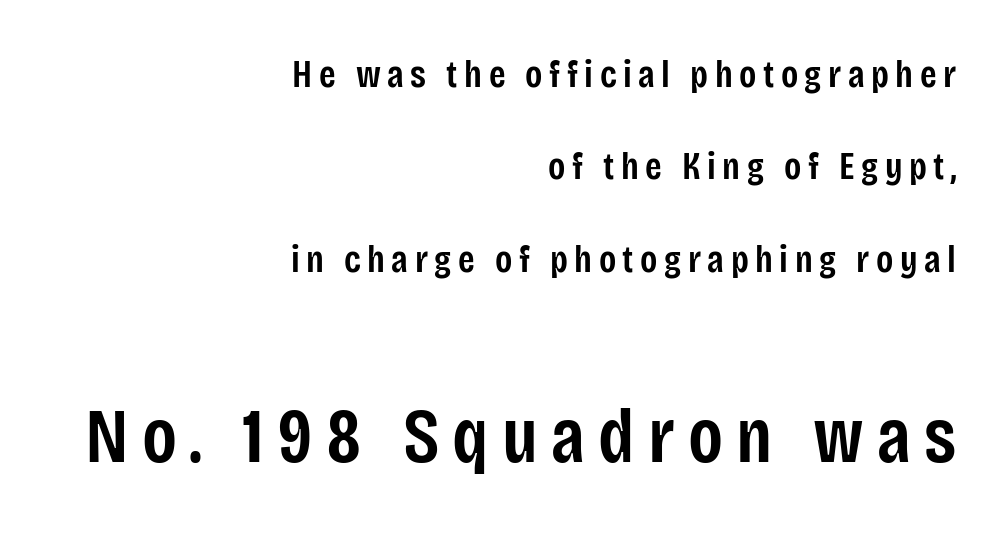
{"serif": "no", "italic": "no", "bold": "semi", "weight": "semibold", "width": "condensed", "stroke_contrast": "low", "x_height": "large", "monospaced": "no", "underline": "no", "align": "right", "line_spacing": "loose", "line_spacing_ratio": 2.43, "larger_block": "second", "size_ratio": 2.03, "glyph_px": 77}
